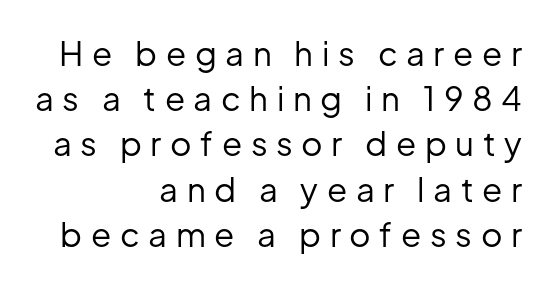
{"serif": "no", "italic": "no", "bold": "no", "weight": "regular", "width": "normal", "stroke_contrast": "low", "x_height": "medium", "monospaced": "no", "underline": "no", "align": "right", "line_spacing": "normal", "line_spacing_ratio": 1.37, "letter_spacing": "wide", "letter_spacing_em": 0.26, "glyph_px": 33}
